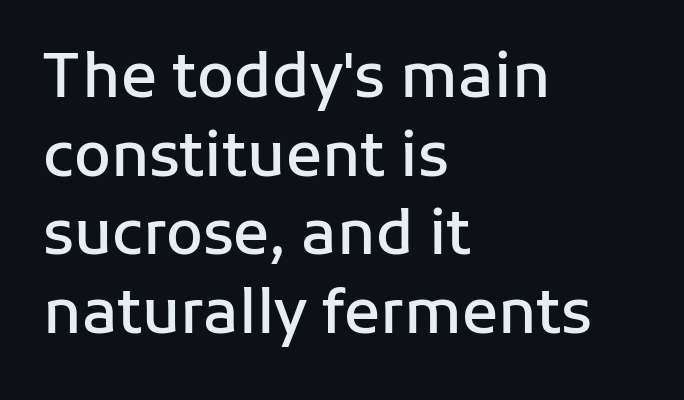
The image shows 60 px semibold sans-serif type, upright; set left-aligned, normal line spacing (1.31x), normal letter spacing, not underlined; low stroke contrast and a medium x-height.
